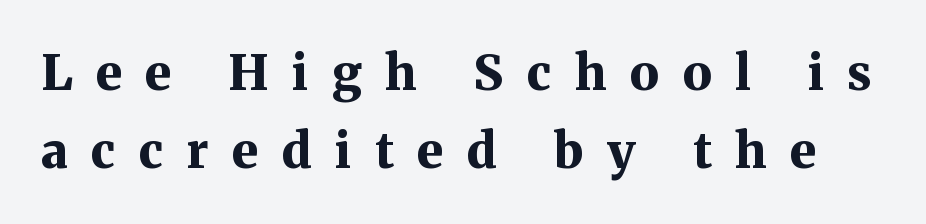
{"serif": "yes", "italic": "no", "bold": "yes", "weight": "bold", "width": "normal", "stroke_contrast": "medium", "x_height": "medium", "monospaced": "no", "underline": "no", "line_spacing": "normal", "line_spacing_ratio": 1.6, "letter_spacing": "wide", "letter_spacing_em": 0.48, "glyph_px": 49}
